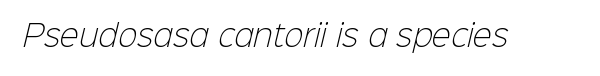
Plain, unruled lines of type. Note the varied advance widths — an 'i' is clearly narrower than an 'm'. The passage shown has conventional tracking throughout. In terms of letterform style, serifs are entirely absent.
